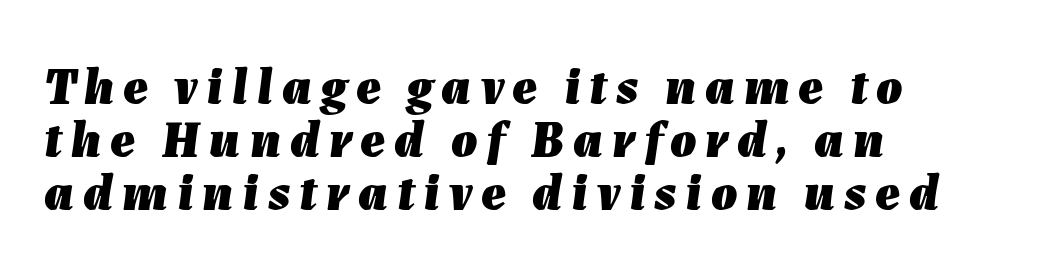
{"italic": "yes", "lean": "right", "slant_degrees": 7, "bold": "yes", "weight": "heavy", "width": "normal", "stroke_contrast": "low", "x_height": "medium", "monospaced": "no", "underline": "no", "align": "left", "line_spacing": "tight", "line_spacing_ratio": 1.02, "glyph_px": 52}
